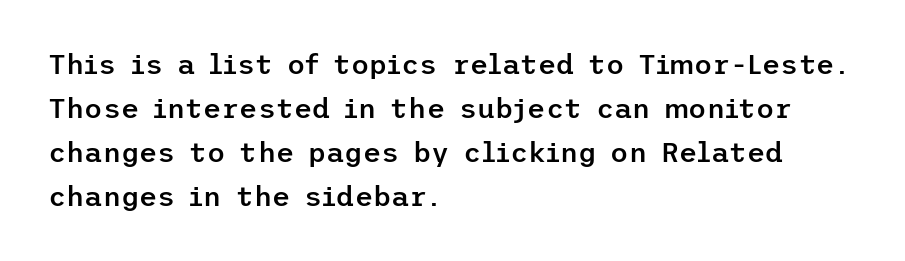
The image shows 28 px semibold sans-serif type, upright; set left-aligned, normal line spacing (1.57x), normal letter spacing, not underlined; low stroke contrast and a medium x-height.
